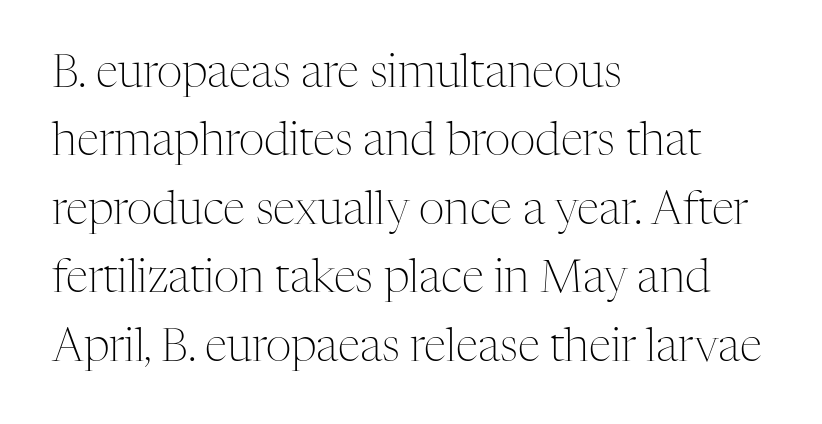
{"serif": "yes", "italic": "no", "bold": "no", "weight": "light", "width": "normal", "stroke_contrast": "medium", "x_height": "medium", "monospaced": "no", "underline": "no", "align": "left", "line_spacing": "normal", "line_spacing_ratio": 1.52, "letter_spacing": "normal", "letter_spacing_em": 0.0, "glyph_px": 45}
